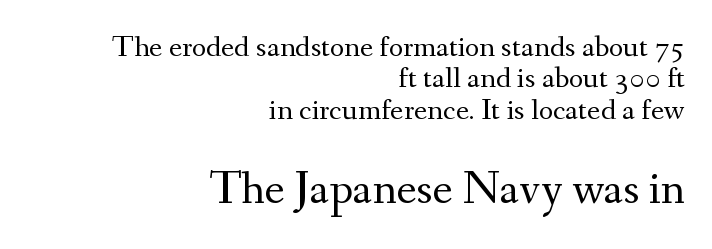
{"serif": "yes", "italic": "no", "bold": "no", "weight": "regular", "width": "normal", "stroke_contrast": "medium", "x_height": "small", "monospaced": "no", "underline": "no", "align": "right", "line_spacing": "tight", "line_spacing_ratio": 1.01, "letter_spacing": "normal", "letter_spacing_em": 0.0, "larger_block": "second", "size_ratio": 1.52, "glyph_px": 47}
